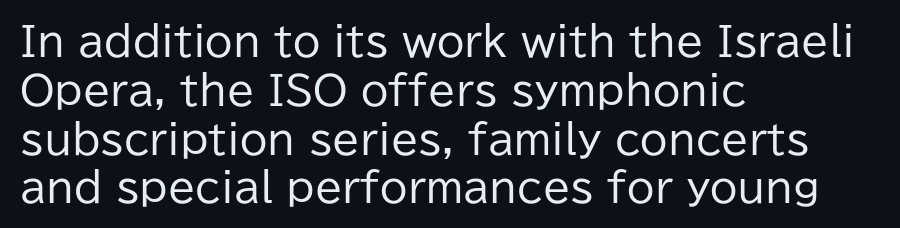
These lines are set flush left with a ragged right edge. Here the designer chose a conventional face with non-uniform glyph widths. Note: no serifs on the glyphs. The typography opts for an upright posture over an oblique one. The typeface has the unassuming heft of standard copy or less. The zone under the glyphs is completely vacant.
